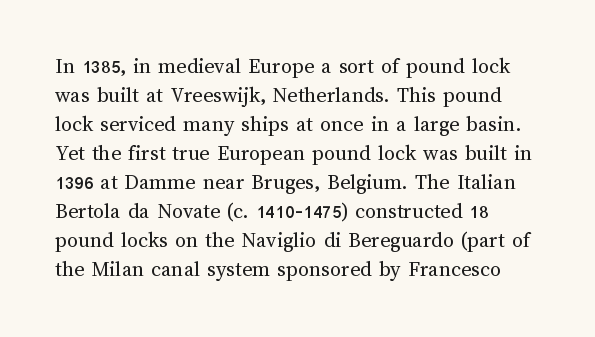
The image shows 22 px text type, upright; set left-aligned, normal line spacing (1.32x), normal letter spacing, not underlined.
